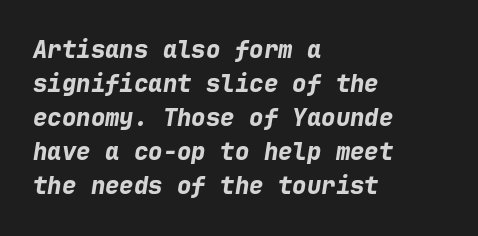
The image shows 24 px bold type, italic (leaning right); set left-aligned, normal line spacing (1.42x), normal letter spacing, not underlined.
